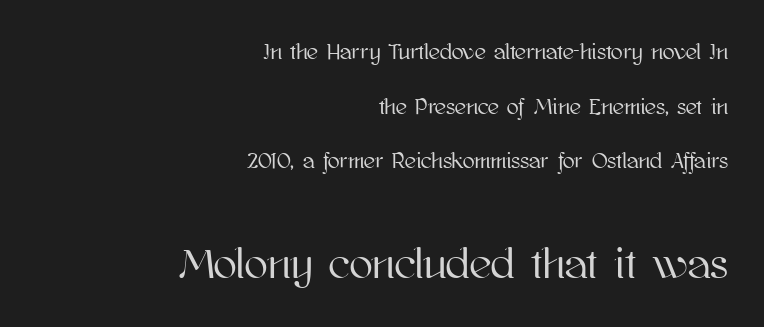
The image shows 43 px text type, upright; set right-aligned, loose line spacing (2.48x), normal letter spacing, not underlined; the second (bottom) block is 1.95x larger; high stroke contrast and a medium x-height.
